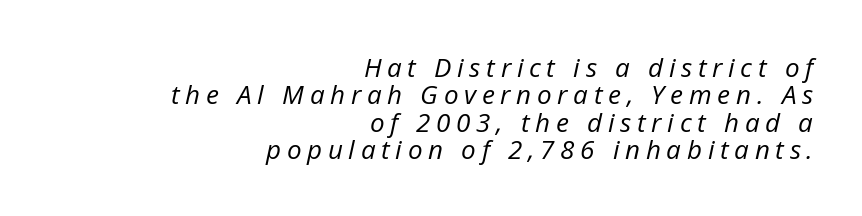
One-word summary of the alignment: right. No chunkiness to these letters — they're not bold. What stands out about the letter spacing? Its width — letters are far apart. A bare baseline throughout the passage. What's the leading like? Squeezed, with rows nearly overlapping. Is the type slanted? Yes — the strokes lean at a clear angle.
